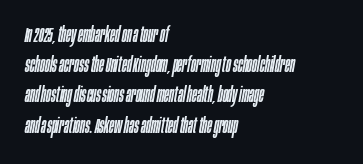
Q: Is the text italic (slanted)? A: Yes, it leans right by about 10 degrees.
Q: Is the text underlined? A: No.
Q: How is the paragraph aligned? A: Left-aligned.
Q: Is the spacing between letters normal or unusually wide? A: Normal.
Q: Is the spacing between lines tight, normal or loose? A: Normal.
